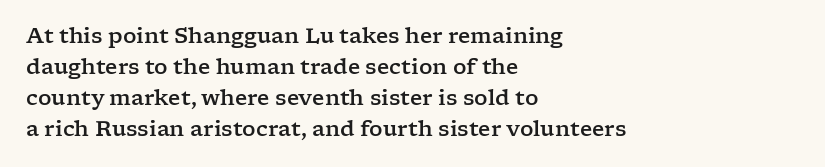
There is no visible air inserted between adjacent glyphs. Alignment: flush left. The words here are not underlined. The axis of the letterforms is exactly vertical. The designer left line spacing at the default.
